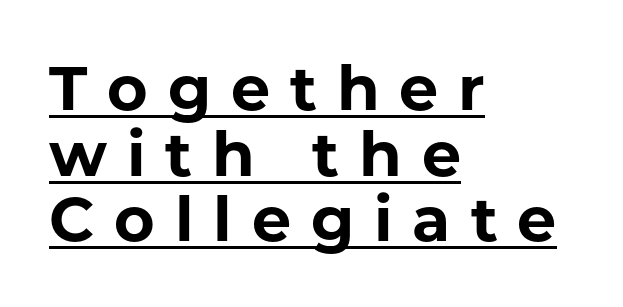
The typesetting leans heavy: a genuine bold. Quick note: underline on. The face used here is rendered with a markedly widened letterfit. A typesetter would label this face a sans. Compared with a centered layout, this one pins lines to the left instead. Vertically, the passage feels compressed, each row crowding the next.
